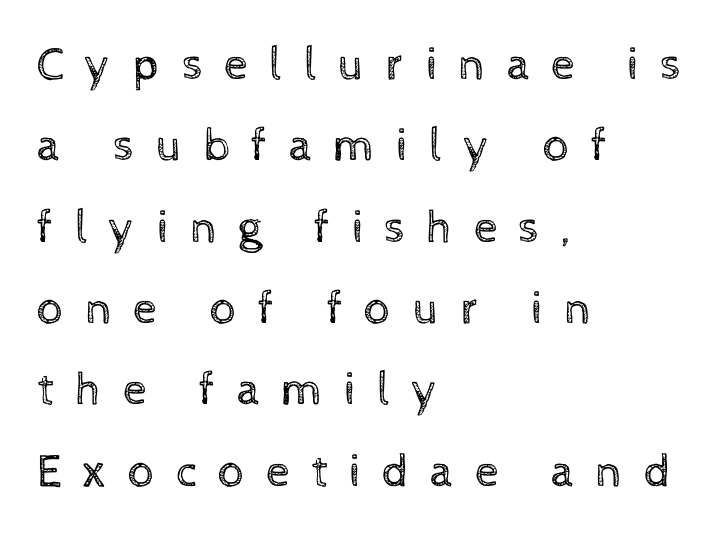
The image shows 47 px regular-weight type, upright; set left-aligned, line spacing 1.73x, unusually wide letter spacing (+0.45 em), not underlined; a medium x-height.
